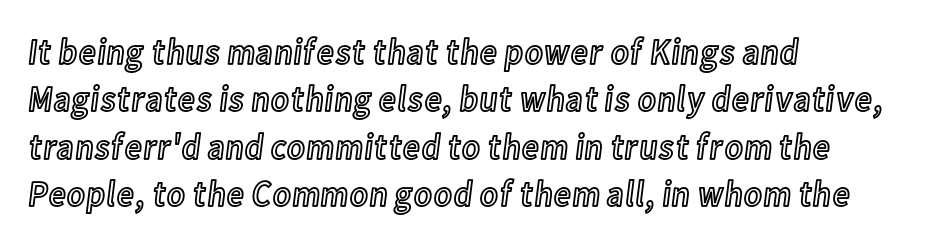
The image shows 37 px condensed type; set left-aligned, normal line spacing (1.28x), normal letter spacing, not underlined; a medium x-height.
